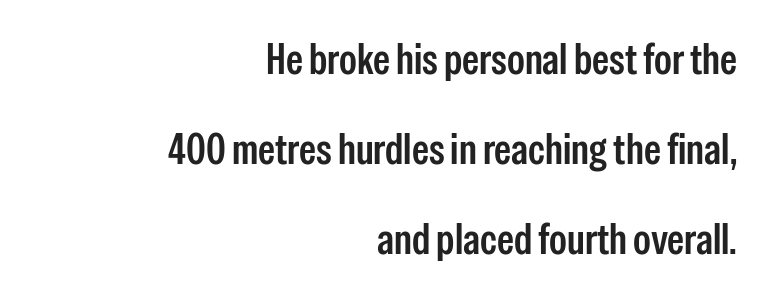
Q: Is the text bold? A: Semi-bold.
Q: Is the text italic (slanted)? A: No, it is upright.
Q: Is the typeface a serif or a sans-serif typeface? A: Sans-serif.
Q: Is the text underlined? A: No.
Q: How is the paragraph aligned? A: Right-aligned.
Q: Is the spacing between letters normal or unusually wide? A: Normal.
Q: Is the spacing between lines tight, normal or loose? A: Loose.
Q: Width (condensed, normal, or wide)? A: Condensed.
Q: Stroke contrast? A: Low.
Q: x-height? A: Medium.
Q: Monospaced? A: No.
